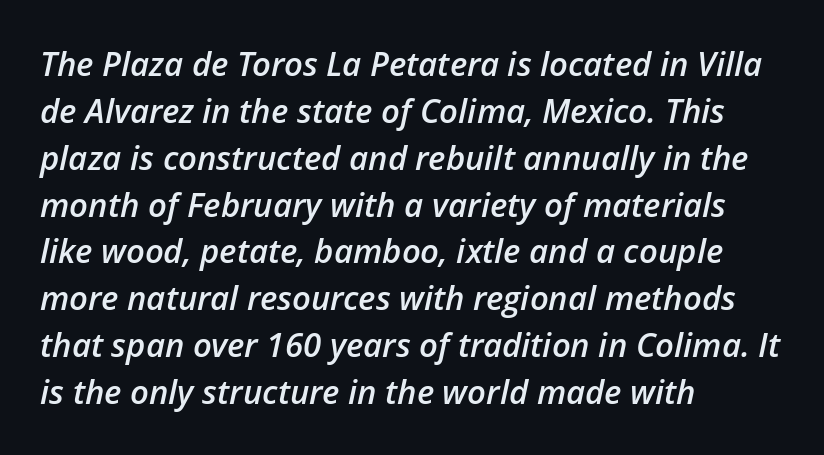
Q: Is the text bold? A: Semi-bold.
Q: Is the text italic (slanted)? A: Yes, it leans right by about 12 degrees.
Q: Is the text underlined? A: No.
Q: How is the paragraph aligned? A: Left-aligned.
Q: Is the spacing between letters normal or unusually wide? A: Normal.
Q: Is the spacing between lines tight, normal or loose? A: Normal.
Q: Width (condensed, normal, or wide)? A: Normal.
Q: Stroke contrast? A: Low.
Q: x-height? A: Medium.
Q: Monospaced? A: No.
